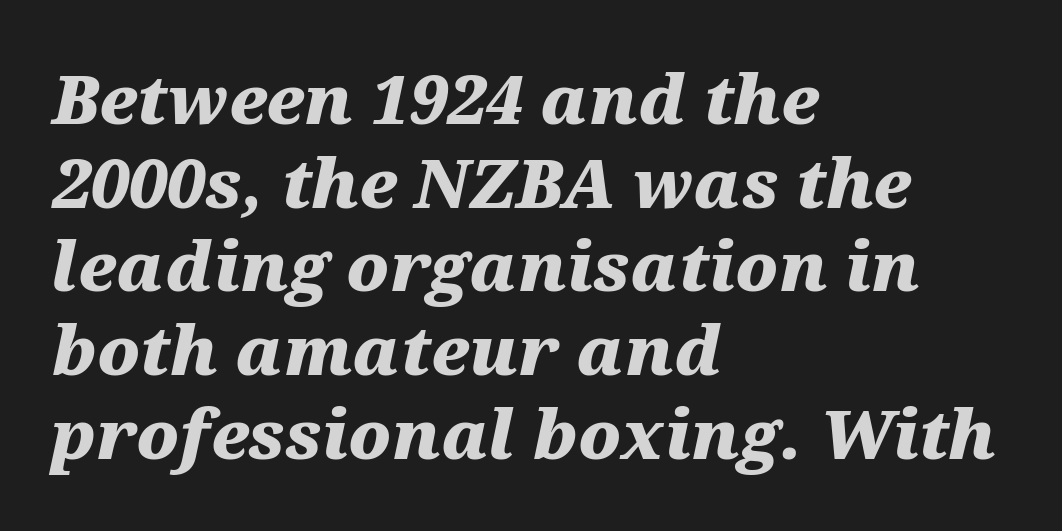
Q: Is the text bold? A: Yes.
Q: Is the text italic (slanted)? A: Yes, it leans right by about 12 degrees.
Q: Is the text underlined? A: No.
Q: How is the paragraph aligned? A: Left-aligned.
Q: Is the spacing between letters normal or unusually wide? A: Normal.
Q: Is the spacing between lines tight, normal or loose? A: Normal.
Q: Width (condensed, normal, or wide)? A: Wide.
Q: Stroke contrast? A: Medium.
Q: x-height? A: Medium.
Q: Monospaced? A: No.
